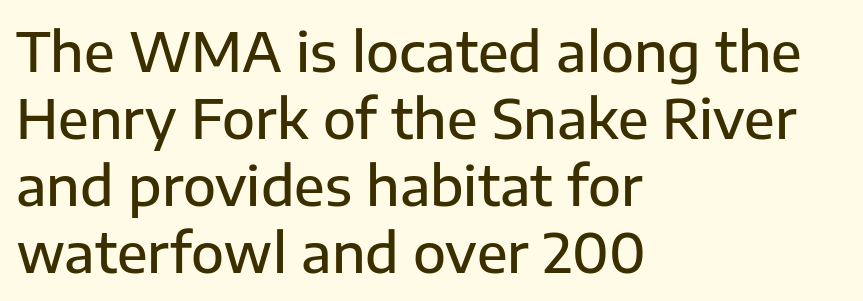
{"serif": "no", "italic": "no", "bold": "semi", "weight": "semibold", "width": "normal", "stroke_contrast": "low", "x_height": "medium", "monospaced": "no", "underline": "no", "align": "left", "line_spacing_ratio": 1.24, "letter_spacing": "normal", "letter_spacing_em": 0.0, "glyph_px": 54}
